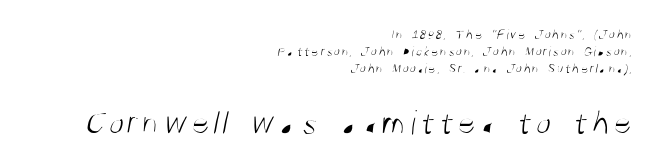
{"serif": "no", "bold": "no", "weight": "light", "width": "condensed", "stroke_contrast": "medium", "x_height": "large", "monospaced": "no", "underline": "no", "align": "right", "line_spacing_ratio": 1.21, "larger_block": "second", "size_ratio": 2.5, "glyph_px": 35}
